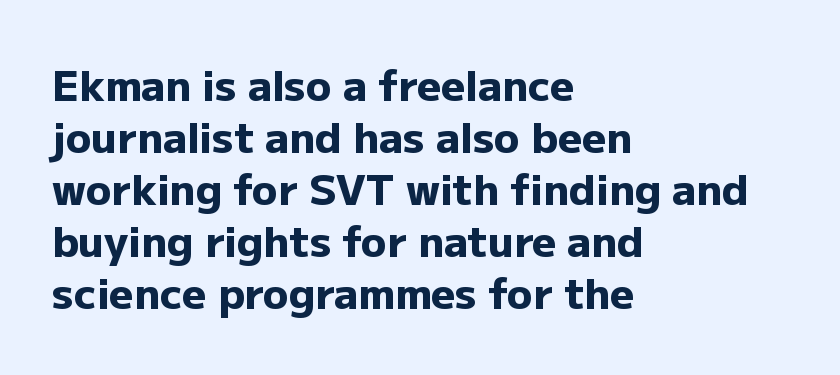
Each letter keeps its own natural width here, so spacing adapts to shape. The space directly below the letters is spotless. Nope, not italic — everything's standing straight. This is sans-serif lettering, the kind often seen on screens and signage. Is the type bold? Yes — the strokes are clearly thick and heavy.
